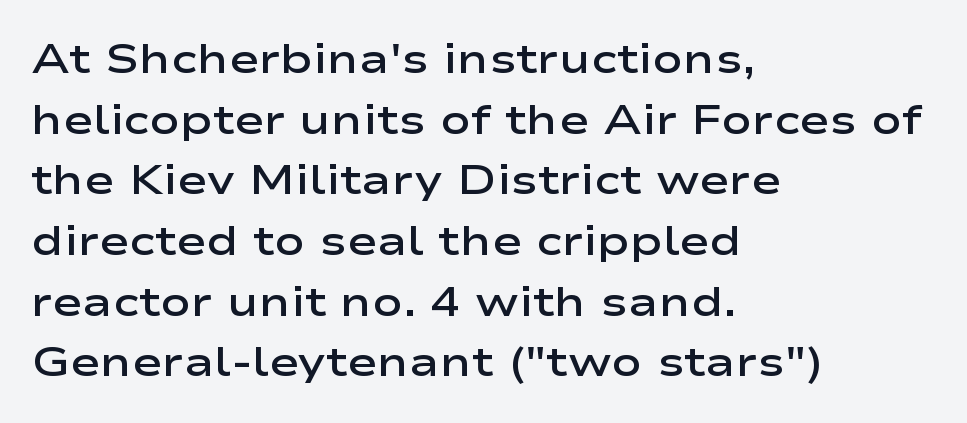
The image shows 41 px semibold, wide sans-serif type, upright; set left-aligned, normal line spacing (1.48x), normal letter spacing, not underlined; low stroke contrast and a medium x-height.
